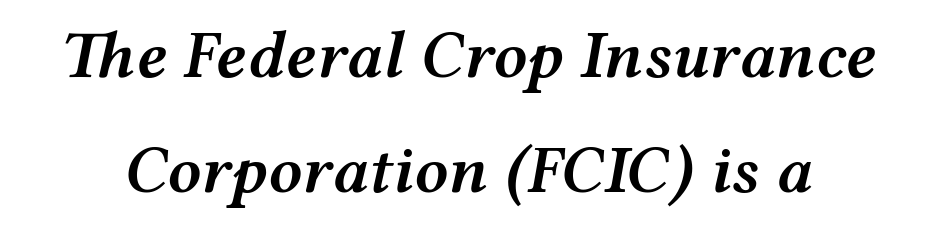
The image shows 67 px semibold, wide type, italic (leaning right); set line spacing 1.71x, normal letter spacing, not underlined; medium stroke contrast and a medium x-height.
